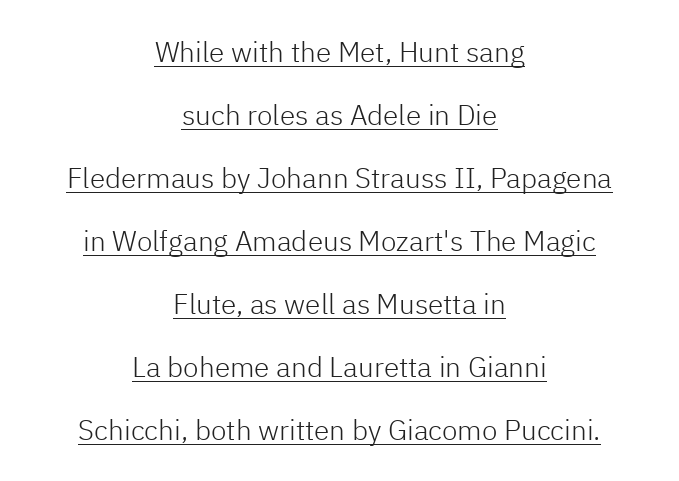
The image shows 28 px light sans-serif type, upright; set centered, loose line spacing (2.25x), normal letter spacing, underlined; low stroke contrast and a medium x-height.
